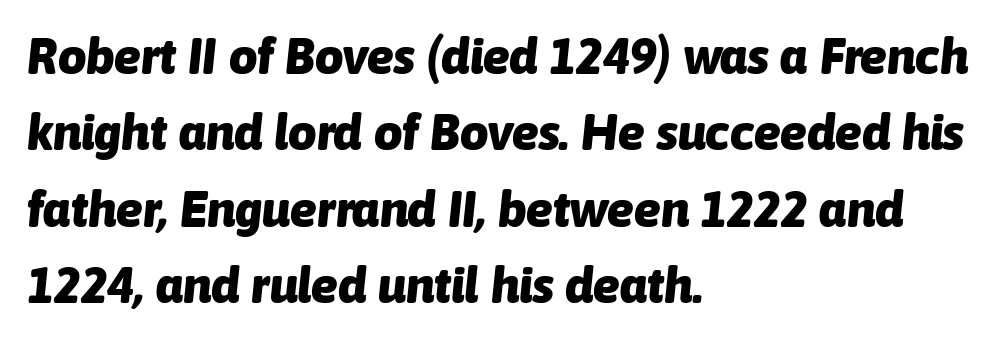
{"italic": "yes", "lean": "right", "slant_degrees": 6, "bold": "yes", "weight": "heavy", "width": "normal", "stroke_contrast": "low", "x_height": "medium", "monospaced": "no", "underline": "no", "align": "left", "line_spacing": "normal", "line_spacing_ratio": 1.53, "letter_spacing": "normal", "letter_spacing_em": 0.0, "glyph_px": 50}
